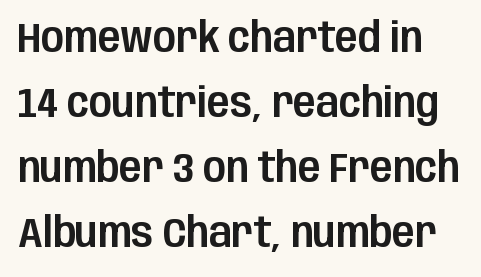
{"serif": "no", "italic": "no", "width": "condensed", "stroke_contrast": "low", "x_height": "large", "monospaced": "no", "underline": "no", "line_spacing": "normal", "line_spacing_ratio": 1.55, "letter_spacing": "normal", "letter_spacing_em": 0.0, "glyph_px": 42}
